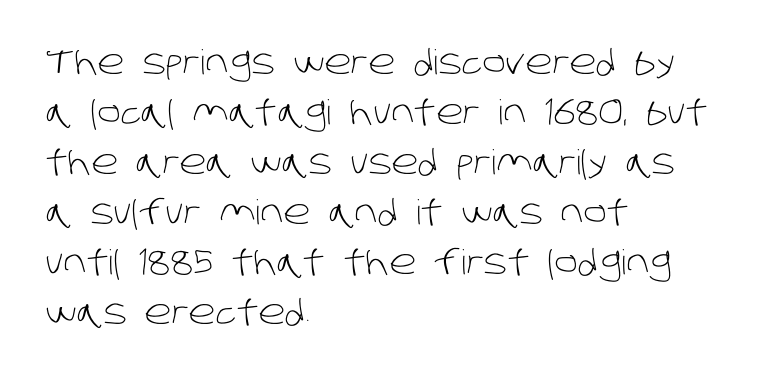
{"serif": "no", "bold": "no", "weight": "light", "width": "normal", "stroke_contrast": "low", "x_height": "large", "monospaced": "no", "underline": "no", "align": "left", "line_spacing": "normal", "line_spacing_ratio": 1.47, "letter_spacing": "normal", "letter_spacing_em": 0.0, "glyph_px": 34}
